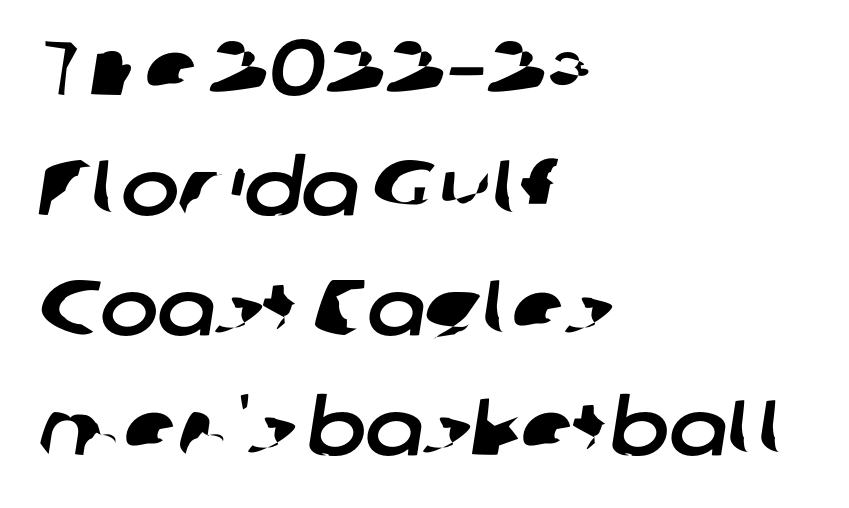
{"serif": "no", "width": "normal", "stroke_contrast": "low", "x_height": "medium", "monospaced": "no", "underline": "no", "align": "left", "line_spacing": "normal", "line_spacing_ratio": 1.54, "letter_spacing": "normal", "letter_spacing_em": 0.0, "glyph_px": 78}
